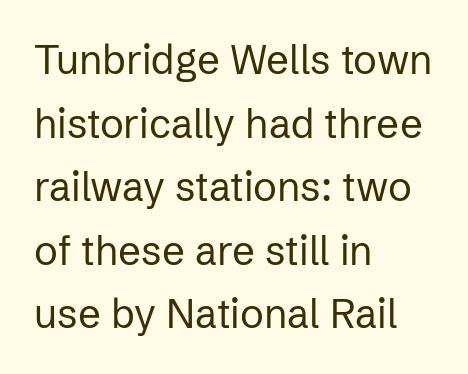
Q: Is the text bold? A: No.
Q: Is the text italic (slanted)? A: No, it is upright.
Q: Is the typeface a serif or a sans-serif typeface? A: Sans-serif.
Q: Is the text underlined? A: No.
Q: How is the paragraph aligned? A: Left-aligned.
Q: Is the spacing between letters normal or unusually wide? A: Normal.
Q: Is the spacing between lines tight, normal or loose? A: Normal.
Q: Width (condensed, normal, or wide)? A: Normal.
Q: Stroke contrast? A: Low.
Q: x-height? A: Medium.
Q: Monospaced? A: No.
